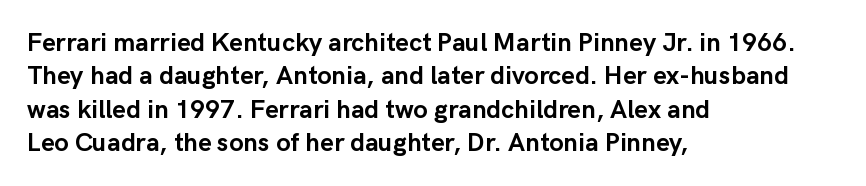
In terms of posture, this sample is upright. Look at the stroke-to-counter ratio: heavy, a bold. Notice how descenders clear the ascenders below comfortably — that's standard leading. The zone under the glyphs is completely vacant. The rendering keeps characters at their native spacing.
